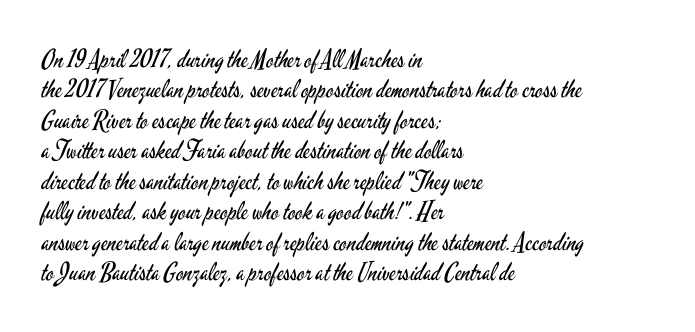
Only glyphs here, with clear space below each row. Leftover space on each line is placed entirely after the last word. The gaps between neighbouring characters are ordinary and unremarkable. A light-to-regular cut is what we see here.
